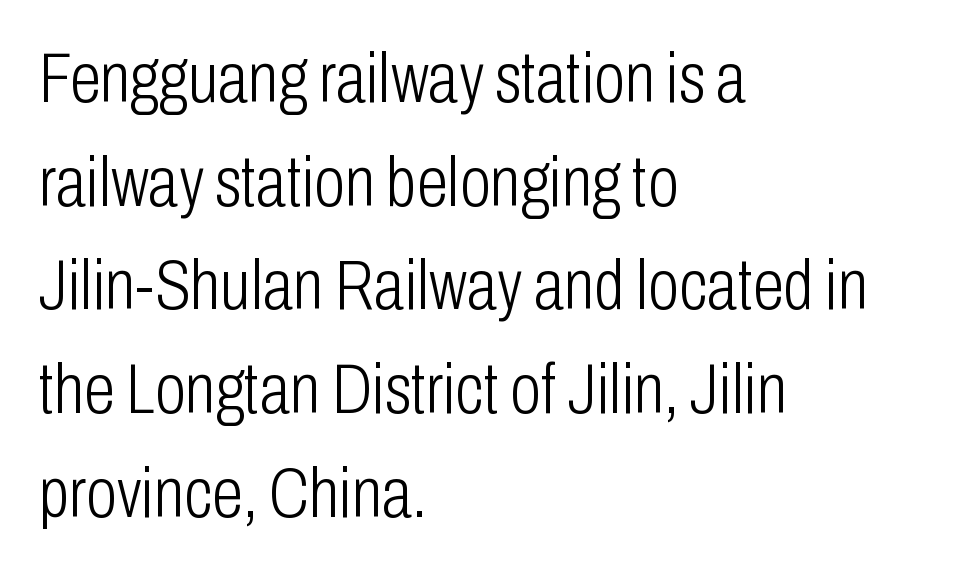
Q: Is the text bold? A: No.
Q: Is the text italic (slanted)? A: No, it is upright.
Q: Is the typeface a serif or a sans-serif typeface? A: Sans-serif.
Q: Is the text underlined? A: No.
Q: How is the paragraph aligned? A: Left-aligned.
Q: Is the spacing between letters normal or unusually wide? A: Normal.
Q: Is the spacing between lines tight, normal or loose? A: Normal.
Q: Width (condensed, normal, or wide)? A: Condensed.
Q: Stroke contrast? A: Low.
Q: x-height? A: Medium.
Q: Monospaced? A: No.
